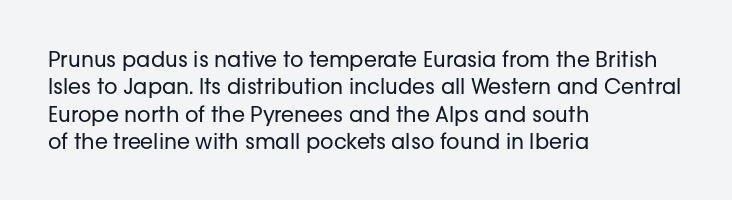
Q: Is the text bold? A: No.
Q: Is the text italic (slanted)? A: No, it is upright.
Q: Is the text underlined? A: No.
Q: How is the paragraph aligned? A: Left-aligned.
Q: Is the spacing between letters normal or unusually wide? A: Normal.
Q: Is the spacing between lines tight, normal or loose? A: Normal.
